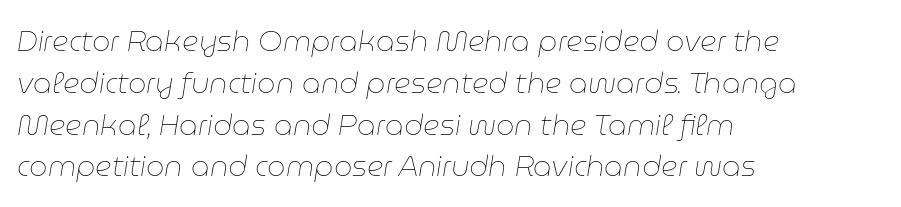
{"italic": "yes", "lean": "right", "slant_degrees": 9, "bold": "no", "weight": "thin", "width": "normal", "stroke_contrast": "low", "x_height": "medium", "monospaced": "no", "underline": "no", "align": "left", "line_spacing": "normal", "line_spacing_ratio": 1.44, "letter_spacing": "normal", "letter_spacing_em": 0.0, "glyph_px": 29}
